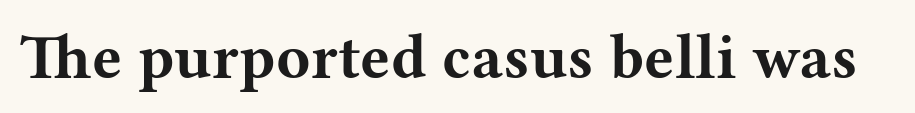
{"serif": "yes", "italic": "no", "bold": "yes", "weight": "bold", "width": "wide", "stroke_contrast": "medium", "x_height": "medium", "monospaced": "no", "underline": "no", "letter_spacing": "normal", "letter_spacing_em": 0.0, "glyph_px": 63}
